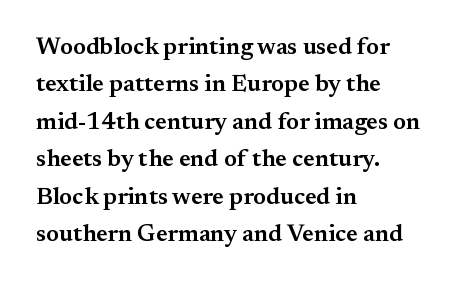
The image shows 24 px text type, upright; set left-aligned, normal line spacing (1.56x), normal letter spacing, not underlined.
